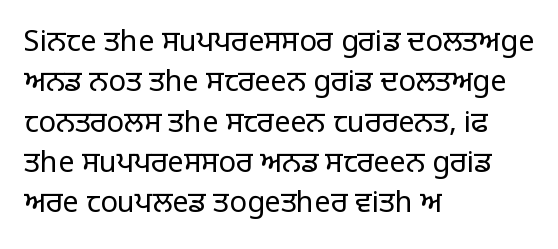
A classic flush-left, rag-right setting is used for this passage. No feet cap the strokes, marking this as sans-serif type. Note the varied advance widths — an 'i' is clearly narrower than an 'm'. Posture: vertical. Nobody drew a line under any word here. The line texture is even and compact thanks to regular tracking.
